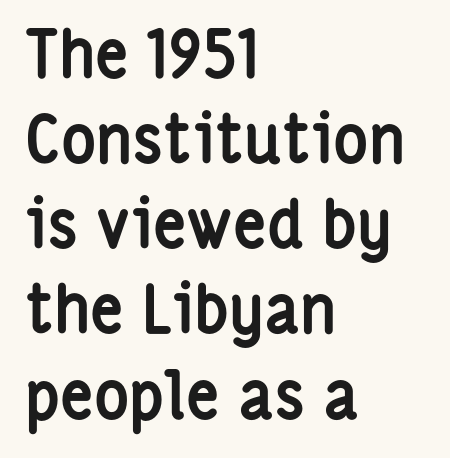
{"serif": "no", "italic": "no", "bold": "yes", "weight": "semibold", "width": "condensed", "stroke_contrast": "low", "x_height": "medium", "monospaced": "no", "underline": "no", "align": "left", "line_spacing": "normal", "line_spacing_ratio": 1.29, "letter_spacing": "normal", "letter_spacing_em": 0.0, "glyph_px": 66}
